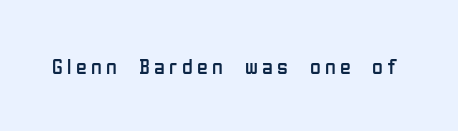
{"italic": "no", "bold": "no", "underline": "no", "letter_spacing": "wide", "letter_spacing_em": 0.2, "glyph_px": 22}
